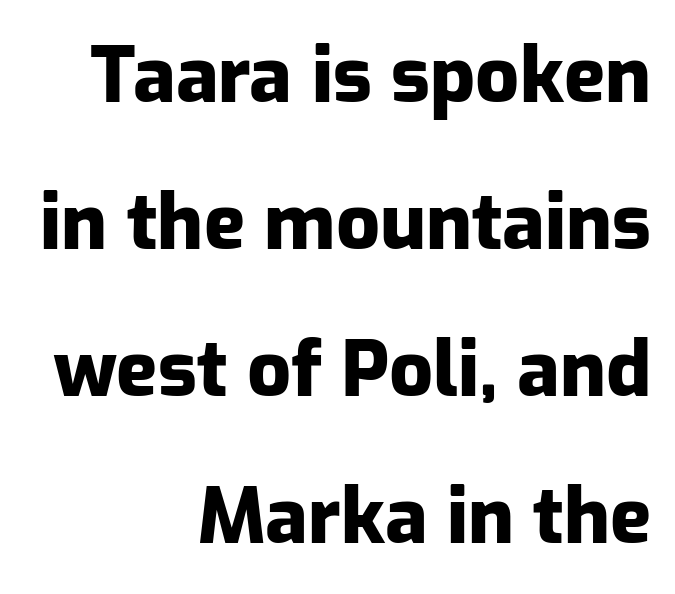
{"serif": "no", "italic": "no", "bold": "yes", "weight": "heavy", "width": "normal", "stroke_contrast": "low", "x_height": "medium", "monospaced": "no", "underline": "no", "align": "right", "line_spacing": "loose", "line_spacing_ratio": 1.91, "letter_spacing": "normal", "letter_spacing_em": 0.0, "glyph_px": 77}
